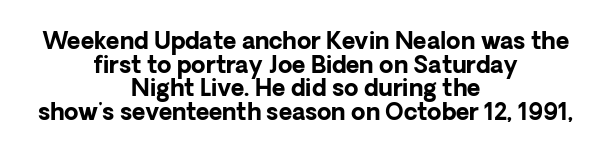
The image shows 23 px bold type, upright; set centered, tight line spacing (1.03x), normal letter spacing, not underlined.
